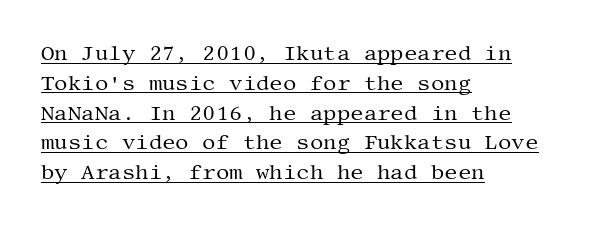
A rule runs beneath these lines of type. When letters stand straight like this, we call the style roman or upright. Tracking value appears to be zero — textbook default spacing. These lines sit exactly where default settings would place them. Nothing heavy about these letters — not bold at all. Compared with a centered layout, this one pins lines to the left instead.
